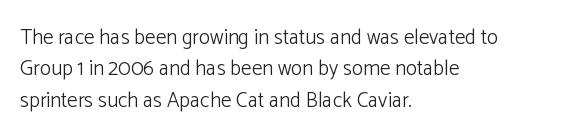
Q: Is the text bold? A: No.
Q: Is the text italic (slanted)? A: No, it is upright.
Q: Is the text underlined? A: No.
Q: How is the paragraph aligned? A: Left-aligned.
Q: Is the spacing between letters normal or unusually wide? A: Normal.
Q: Is the spacing between lines tight, normal or loose? A: Normal.
